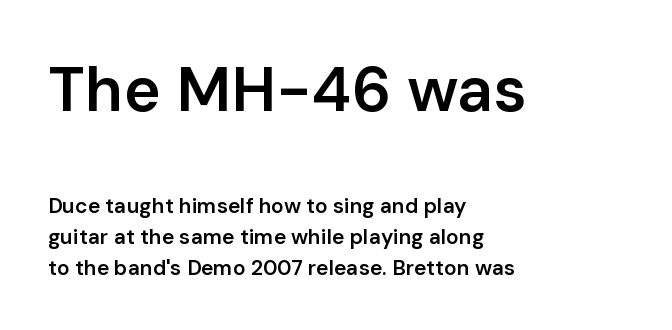
{"serif": "no", "italic": "no", "bold": "semi", "weight": "semibold", "width": "normal", "stroke_contrast": "low", "x_height": "medium", "monospaced": "no", "underline": "no", "align": "left", "line_spacing": "normal", "line_spacing_ratio": 1.48, "letter_spacing": "normal", "letter_spacing_em": 0.0, "larger_block": "first", "size_ratio": 3.0, "glyph_px": 63}
